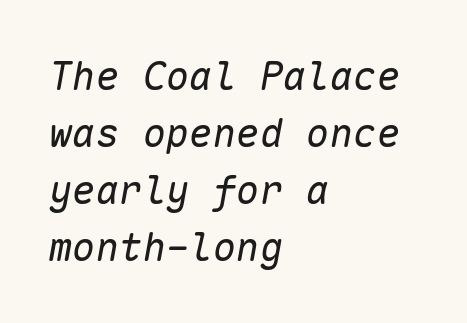
Note the uniform advance width — an 'i' takes as much space as an 'm'. Honestly, the row spacing looks completely unremarkable. Does the lettering tilt? It does — this is italic. Plain, unruled lines of type.
